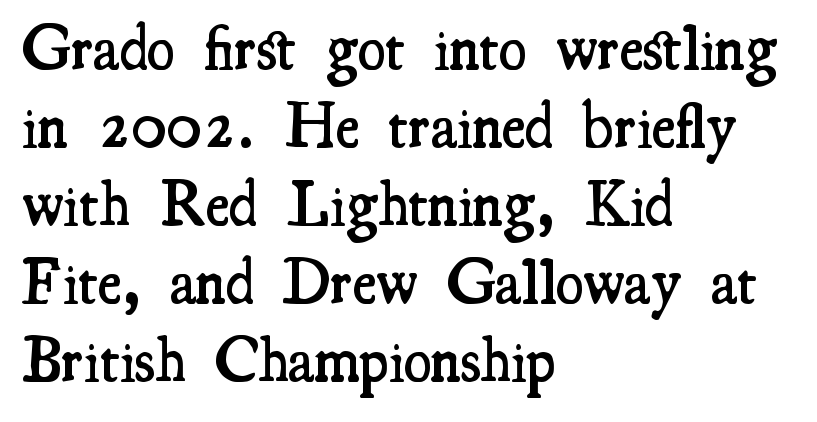
The image shows 64 px semibold, condensed serif type, upright; set left-aligned, line spacing 1.22x, normal letter spacing, not underlined; medium stroke contrast and a small x-height.
